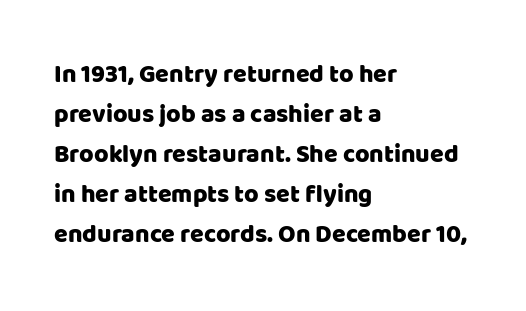
The image shows 25 px text type, upright; set left-aligned, normal line spacing (1.6x), normal letter spacing, not underlined.
